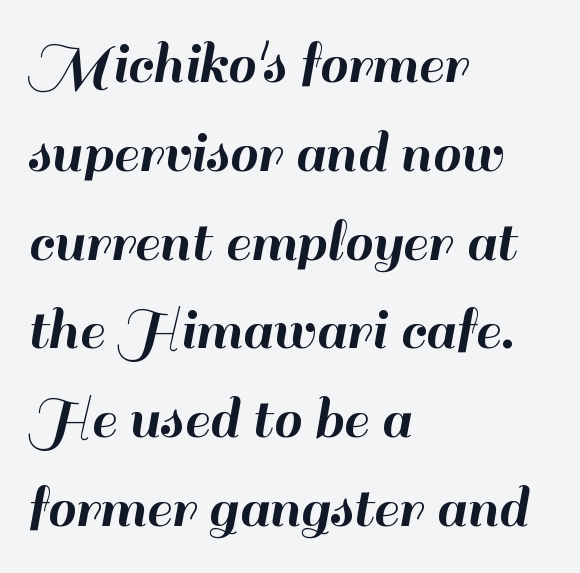
{"serif": "no", "width": "normal", "stroke_contrast": "high", "x_height": "small", "monospaced": "no", "underline": "no", "align": "left", "line_spacing": "normal", "line_spacing_ratio": 1.41, "letter_spacing": "normal", "letter_spacing_em": 0.0, "glyph_px": 63}
